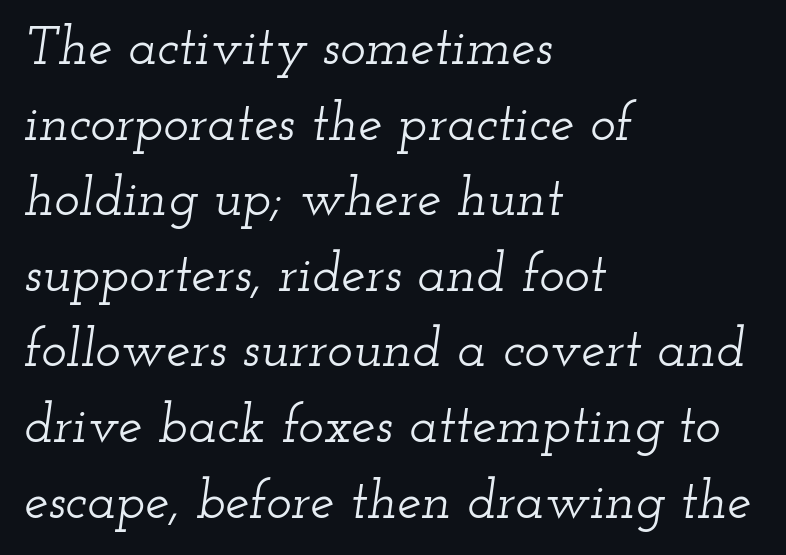
The image shows 54 px wide serif type, italic (leaning right); set left-aligned, normal line spacing (1.4x), normal letter spacing, not underlined; low stroke contrast and a small x-height.
